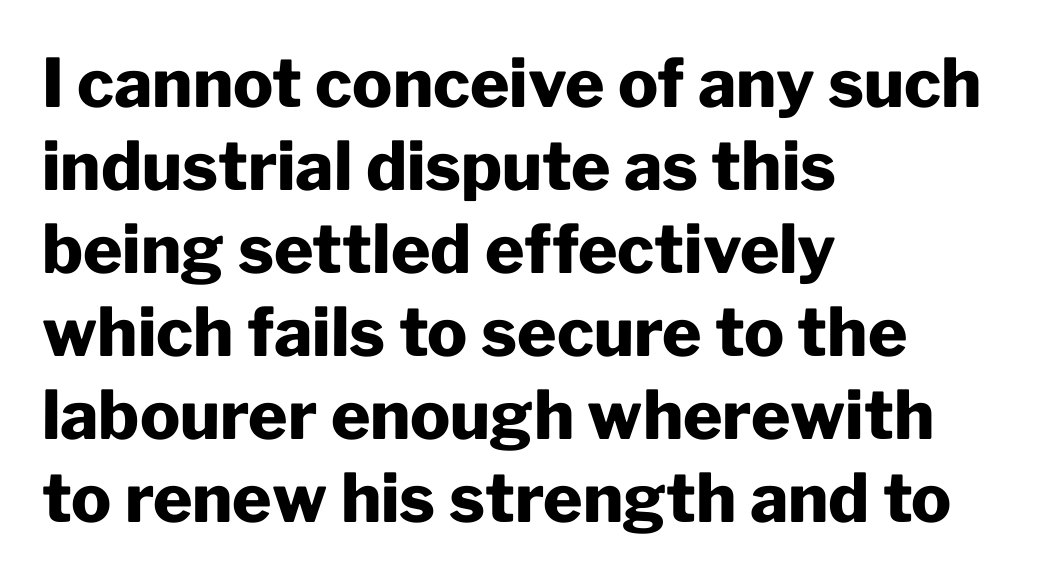
Nobody drew a line under any word here. The type is set solid horizontally, with unmodified tracking. The rendering uses natural spacing where letterforms have individual widths. Its strokes are broad and dark, the hallmark of bold type. These lines are composed in type without serifs. The compositor pushed each line to the left boundary.
